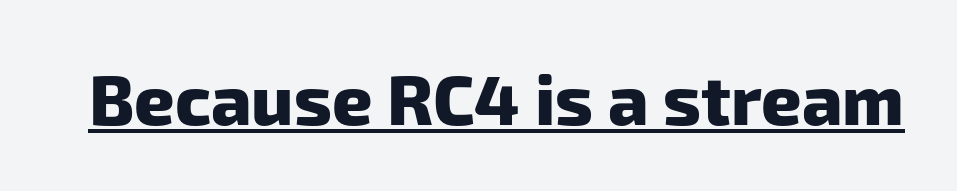
The face used here is proportionally spaced, like ordinary book or web type. A rule runs beneath these lines of type. Strong, thick strokes mark this as bold type. Caption: standard tracking, unaltered. This is sans-serif lettering, the kind often seen on screens and signage.
